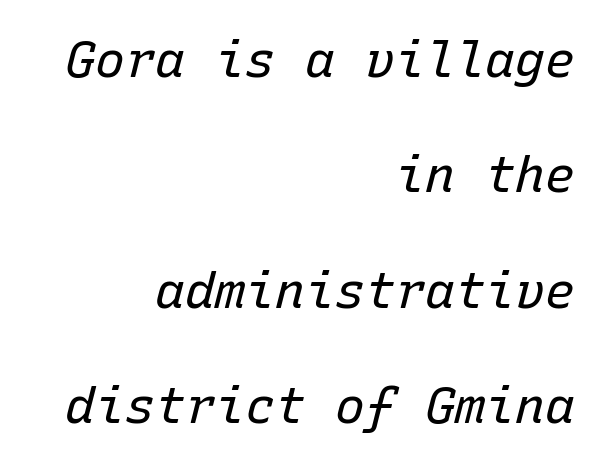
Q: Is the text bold? A: No.
Q: Is the text italic (slanted)? A: Yes, it leans right by about 15 degrees.
Q: Is the text underlined? A: No.
Q: How is the paragraph aligned? A: Right-aligned.
Q: Is the spacing between letters normal or unusually wide? A: Normal.
Q: Is the spacing between lines tight, normal or loose? A: Loose.
Q: Width (condensed, normal, or wide)? A: Normal.
Q: Stroke contrast? A: Low.
Q: x-height? A: Medium.
Q: Monospaced? A: Yes.
